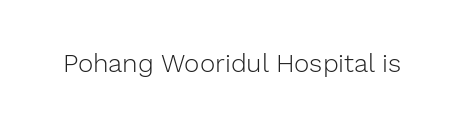
{"italic": "no", "bold": "no", "underline": "no", "letter_spacing": "normal", "letter_spacing_em": 0.0, "glyph_px": 26}
